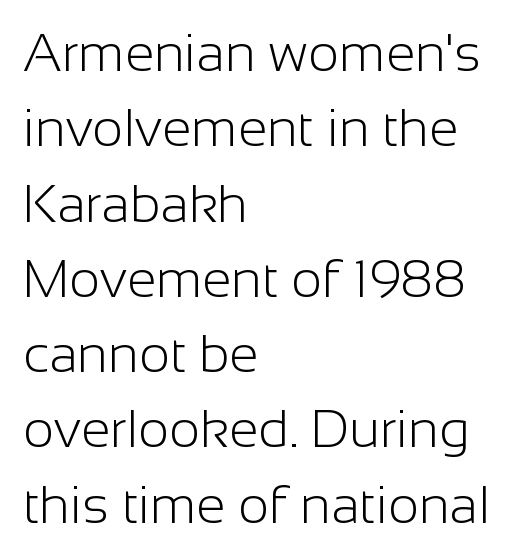
These lines are rendered in a variable-pitch font. Horizontally, the lines are justified to the leading edge only. The typeface chosen for these lines omits serifs. Lines of text with bare space underneath. Think standard paragraph weight, or any step lighter than that.
